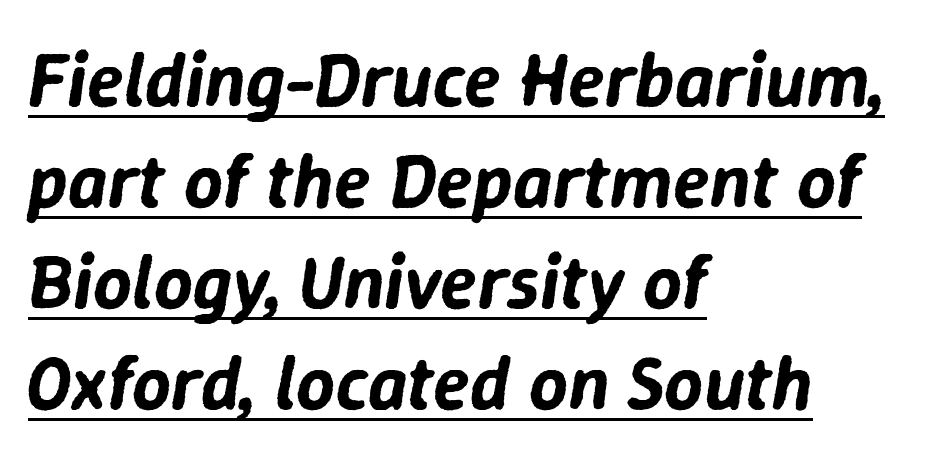
The image shows 76 px text type, italic (leaning right); set left-aligned, normal line spacing (1.33x), normal letter spacing, underlined; low stroke contrast and a medium x-height.
